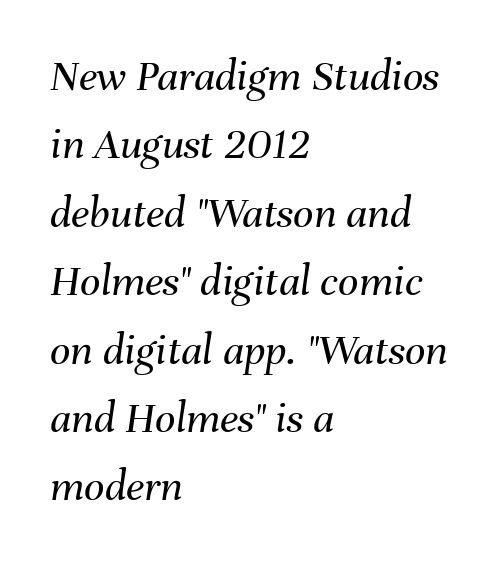
The image shows 45 px regular-weight type, italic (leaning right); set left-aligned, normal line spacing (1.52x), normal letter spacing, not underlined; medium stroke contrast and a medium x-height.
